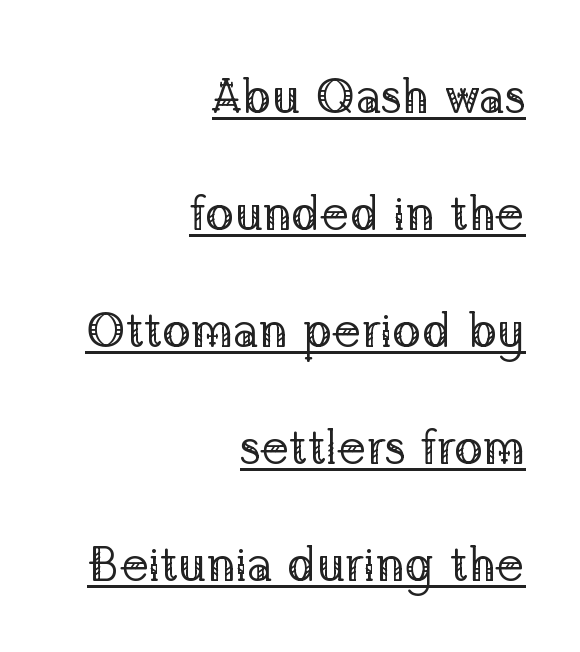
The image shows 48 px regular-weight serif type, upright; set right-aligned, loose line spacing (2.44x), normal letter spacing, underlined; low stroke contrast and a medium x-height.
